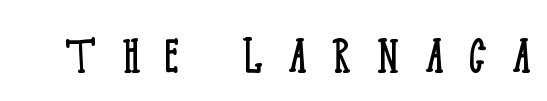
Q: Is the text bold? A: No.
Q: Is the text italic (slanted)? A: No, it is upright.
Q: Is the typeface a serif or a sans-serif typeface? A: Serif.
Q: Is the text underlined? A: No.
Q: Is the spacing between letters normal or unusually wide? A: Unusually wide.
Q: Width (condensed, normal, or wide)? A: Condensed.
Q: Stroke contrast? A: Low.
Q: x-height? A: Large.
Q: Monospaced? A: No.
